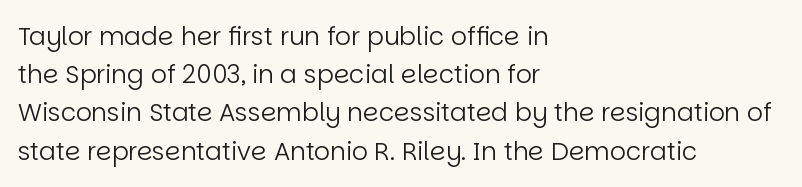
The glyphs are unaccompanied by any horizontal stroke below them. Posture: vertical. These lines keep a tight, regular rhythm from letter to letter. Interline gaps are of average width in this sample. The paragraph shown leans on its left margin.
